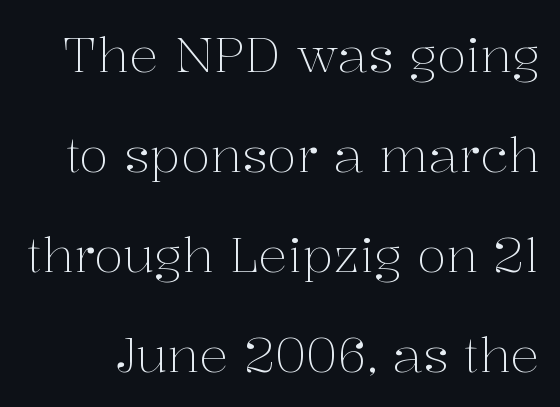
Q: Is the text bold? A: No.
Q: Is the text italic (slanted)? A: No, it is upright.
Q: Is the typeface a serif or a sans-serif typeface? A: Serif.
Q: Is the text underlined? A: No.
Q: Is the spacing between letters normal or unusually wide? A: Normal.
Q: Is the spacing between lines tight, normal or loose? A: Loose.
Q: Width (condensed, normal, or wide)? A: Normal.
Q: Stroke contrast? A: Medium.
Q: x-height? A: Medium.
Q: Monospaced? A: No.
